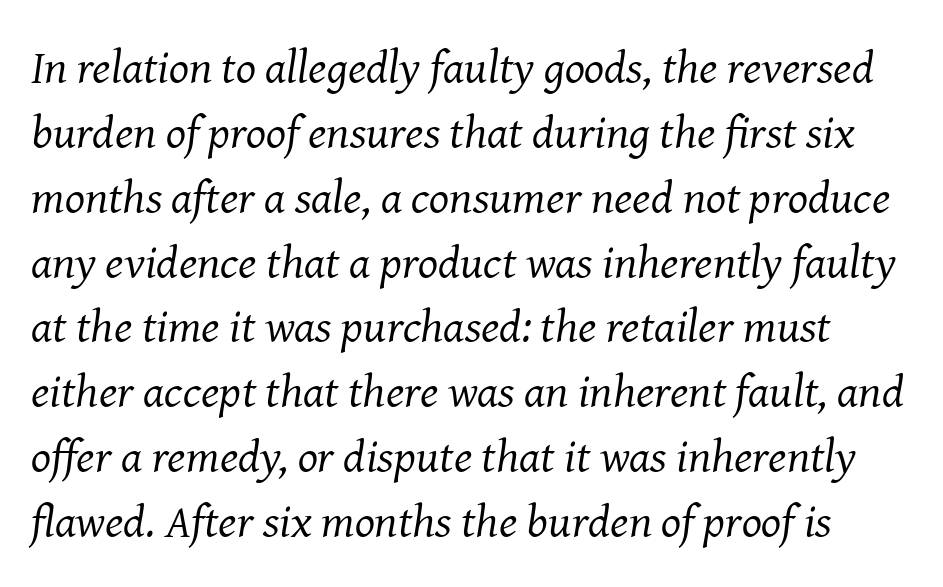
The passage shown is not bold in any degree. This is serif lettering, the kind often seen in printed books. Spacing verdict: proportional, widths tailored to each character. The face used here is rendered with its standard letterfit. A bare baseline throughout the passage.
